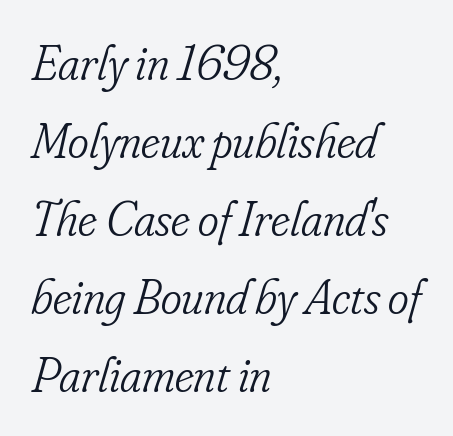
The typesetting does not lean heavy: it is not bold. Nobody drew a line under any word here. A typesetter would call this proportional, since set widths differ per character. Here the glyphs are tracked normally, forming tight word shapes.
